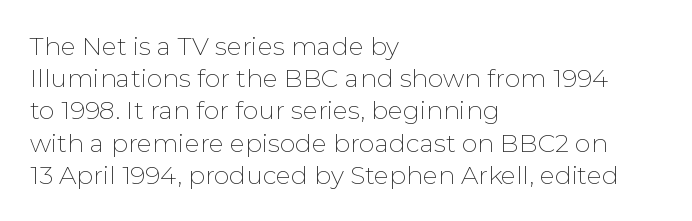
{"italic": "no", "bold": "no", "underline": "no", "align": "left", "line_spacing": "normal", "line_spacing_ratio": 1.29, "letter_spacing": "normal", "letter_spacing_em": 0.0, "glyph_px": 25}
